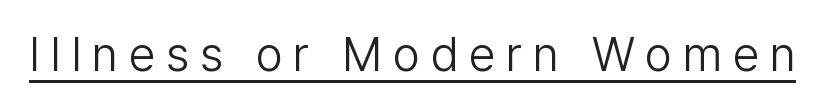
The image shows 48 px light sans-serif type, upright; set unusually wide letter spacing (+0.22 em), underlined; low stroke contrast and a medium x-height.
